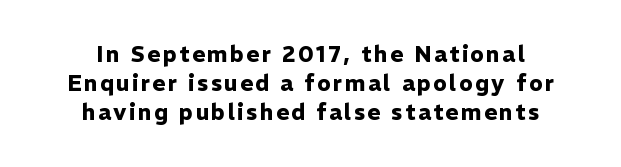
The image shows 22 px bold type, upright; set centered, normal line spacing (1.32x), not underlined.
